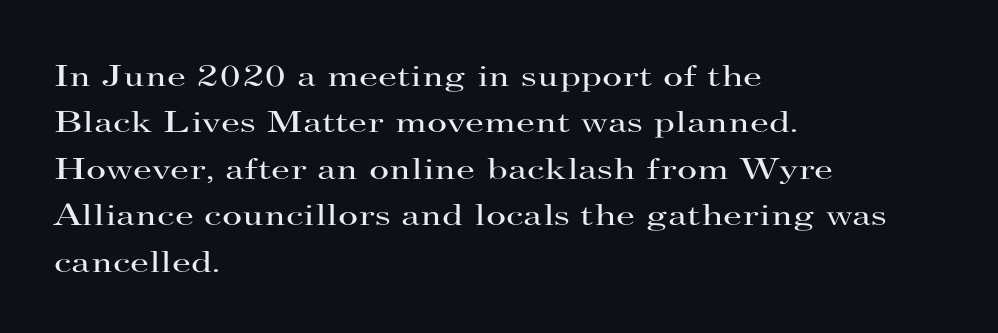
{"serif": "yes", "italic": "no", "bold": "no", "weight": "regular", "width": "wide", "stroke_contrast": "high", "x_height": "small", "monospaced": "no", "underline": "no", "align": "left", "line_spacing": "normal", "line_spacing_ratio": 1.5, "letter_spacing": "normal", "letter_spacing_em": 0.0, "glyph_px": 31}
